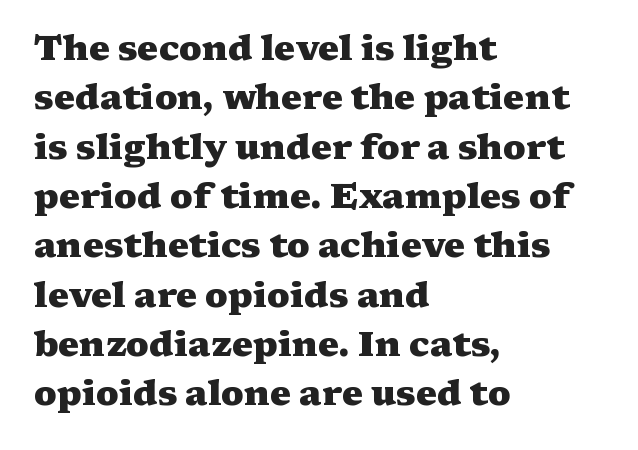
{"serif": "yes", "italic": "no", "bold": "yes", "weight": "heavy", "width": "wide", "stroke_contrast": "medium", "x_height": "medium", "monospaced": "no", "underline": "no", "align": "left", "line_spacing": "normal", "line_spacing_ratio": 1.41, "letter_spacing": "normal", "letter_spacing_em": 0.0, "glyph_px": 35}
